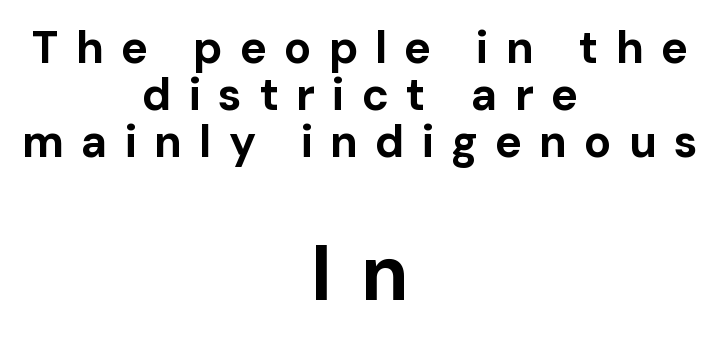
The image shows 78 px bold sans-serif type, upright; set centered, tight line spacing (1.05x), unusually wide letter spacing (+0.38 em), not underlined; the second (bottom) block is 1.73x larger; low stroke contrast and a medium x-height.
